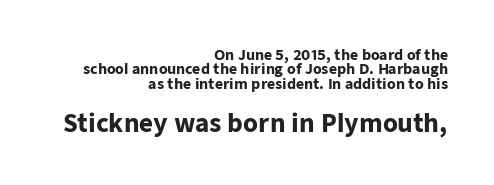
Q: Is the text bold? A: Yes.
Q: Is the text italic (slanted)? A: No, it is upright.
Q: Is the text underlined? A: No.
Q: How is the paragraph aligned? A: Right-aligned.
Q: Is the spacing between letters normal or unusually wide? A: Normal.
Q: Is the spacing between lines tight, normal or loose? A: Tight.
Q: Which block of text is set in a larger size, the first (top) or the second (bottom)? A: The second (bottom) one.
